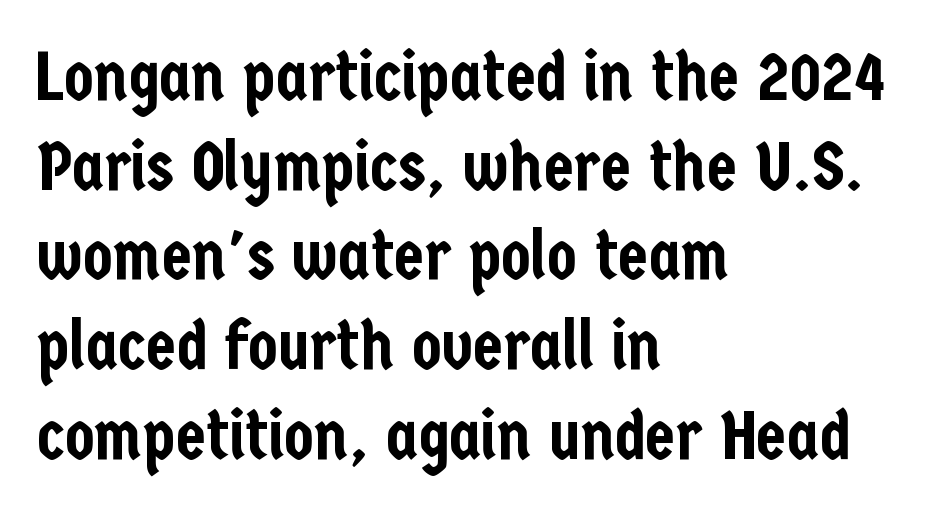
Q: Is the text italic (slanted)? A: No, it is upright.
Q: Is the typeface a serif or a sans-serif typeface? A: Sans-serif.
Q: Is the text underlined? A: No.
Q: How is the paragraph aligned? A: Left-aligned.
Q: Is the spacing between letters normal or unusually wide? A: Normal.
Q: Is the spacing between lines tight, normal or loose? A: Normal.
Q: Width (condensed, normal, or wide)? A: Condensed.
Q: Stroke contrast? A: Low.
Q: x-height? A: Medium.
Q: Monospaced? A: No.
